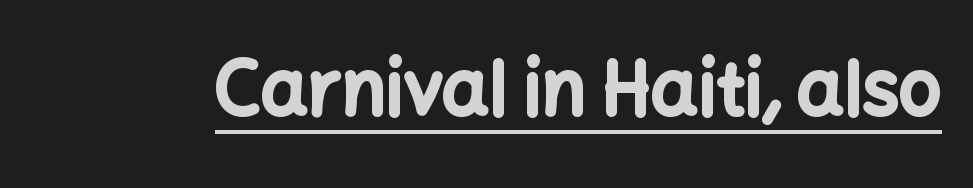
What weight is shown? A full bold with thick strokes. The lettering is marked with a stroke running underneath it. The letters stand upright; this is a roman face. Character widths vary here, with narrow letters taking less room than wide ones.
